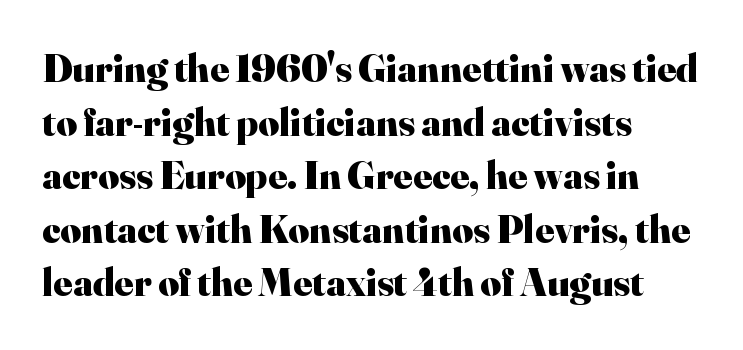
The image shows 40 px heavy serif type, upright; set left-aligned, normal line spacing (1.34x), normal letter spacing, not underlined; high stroke contrast and a small x-height.
